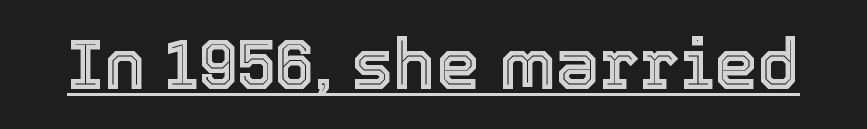
Proportional: the letters do not fall into vertical columns. The typesetter has applied underlining to the passage shown. A typesetter would mark this as roman, not italic. Default kerning and tracking; the words read as compact shapes.
